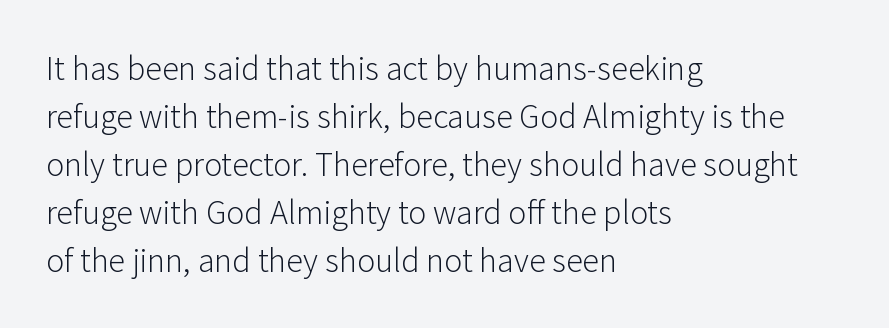
{"serif": "no", "italic": "no", "bold": "no", "weight": "light", "width": "normal", "stroke_contrast": "low", "x_height": "medium", "monospaced": "no", "underline": "no", "align": "left", "line_spacing": "normal", "line_spacing_ratio": 1.41, "letter_spacing": "normal", "letter_spacing_em": 0.0, "glyph_px": 34}
